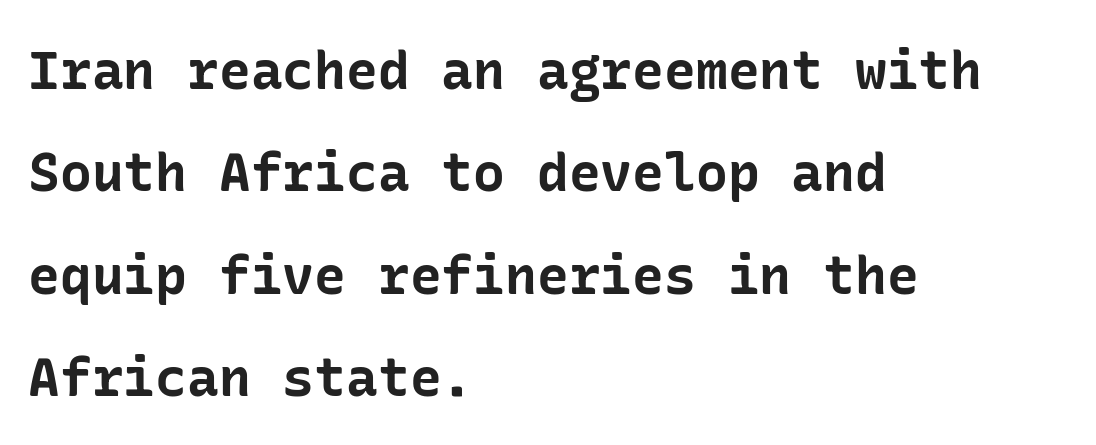
Q: Is the text bold? A: Yes.
Q: Is the text italic (slanted)? A: No, it is upright.
Q: Is the typeface a serif or a sans-serif typeface? A: Sans-serif.
Q: Is the text underlined? A: No.
Q: How is the paragraph aligned? A: Left-aligned.
Q: Is the spacing between letters normal or unusually wide? A: Normal.
Q: Is the spacing between lines tight, normal or loose? A: Loose.
Q: Width (condensed, normal, or wide)? A: Normal.
Q: Stroke contrast? A: Low.
Q: x-height? A: Medium.
